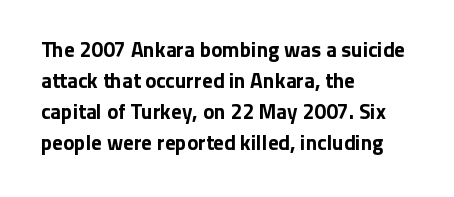
{"italic": "no", "bold": "yes", "underline": "no", "align": "left", "line_spacing": "normal", "line_spacing_ratio": 1.48, "letter_spacing": "normal", "letter_spacing_em": 0.0, "glyph_px": 21}
